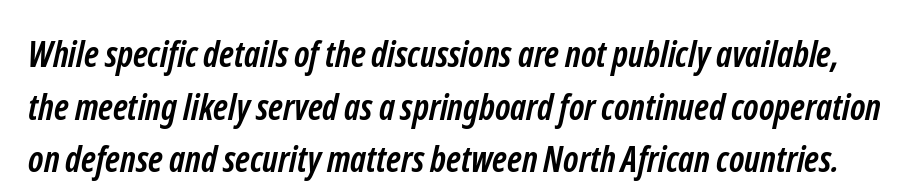
Glyph-to-glyph distance matches everyday printed text. Only glyphs here, with clear space below each row. Font category for this specimen: sans-serif. Bold? Absolutely — the strokes are thick and heavy. Do the characters align in a grid? No, the font is proportional.
